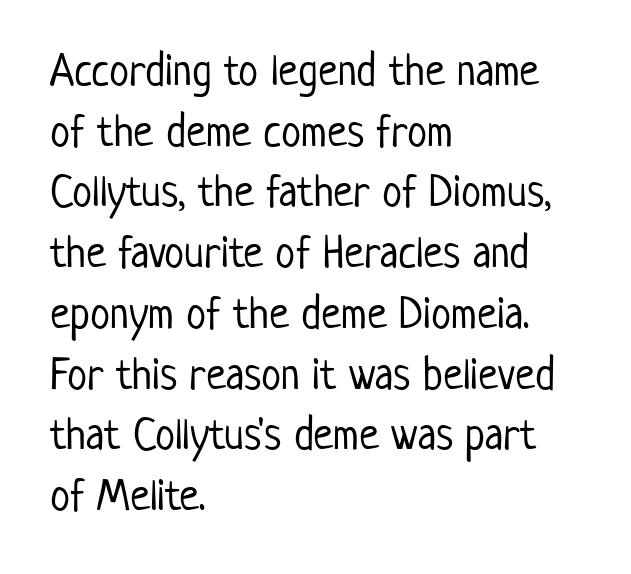
The image shows 45 px light, condensed sans-serif type, upright; set left-aligned, normal line spacing (1.35x), normal letter spacing, not underlined; low stroke contrast and a medium x-height.
